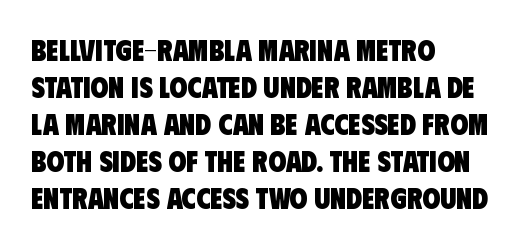
Plenty of ink on the page — the face is bold. Font category for this specimen: sans-serif. The rendering uses natural spacing where letterforms have individual widths. Only glyphs here, with clear space below each row. You could call the tracking neutral — neither tight nor loose. The line-height multiplier appears to be the usual default.
